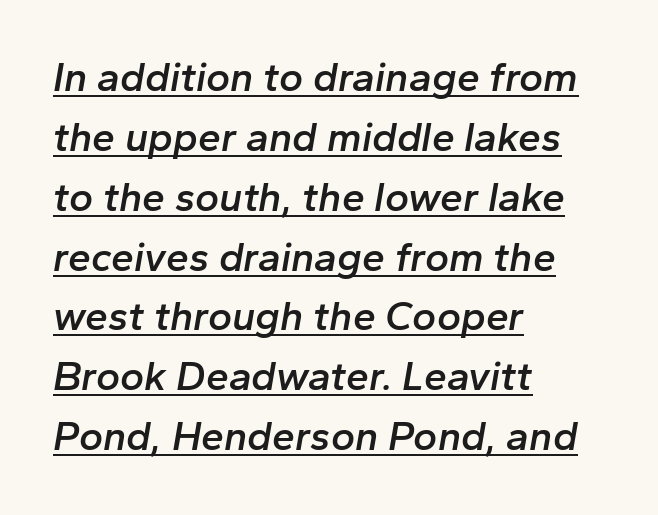
Check the space under the baseline: a stroke is drawn there. Does the leading feel generous? No, just average. Nothing unusual about the tracking: characters are spaced as the font intends. Is the block centered? No — it sits flush against the left margin. Notice the strokes are somewhat thickened but not fully heavy: this is a semibold. The glyphs look as if they've been sheared to an angle.
